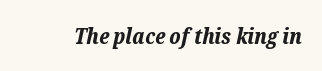
Plain, unruled lines of type. Nobody touched the tracking dial on this one. Each glyph is drawn with heavy, bold strokes. The typography opts for an oblique posture over an upright one.
